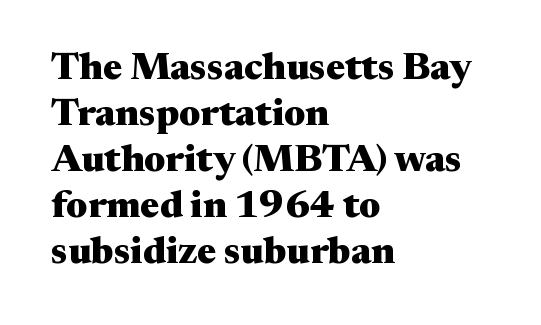
The image shows 38 px heavy, wide serif type, upright; set left-aligned, line spacing 1.21x, normal letter spacing, not underlined; medium stroke contrast and a medium x-height.
